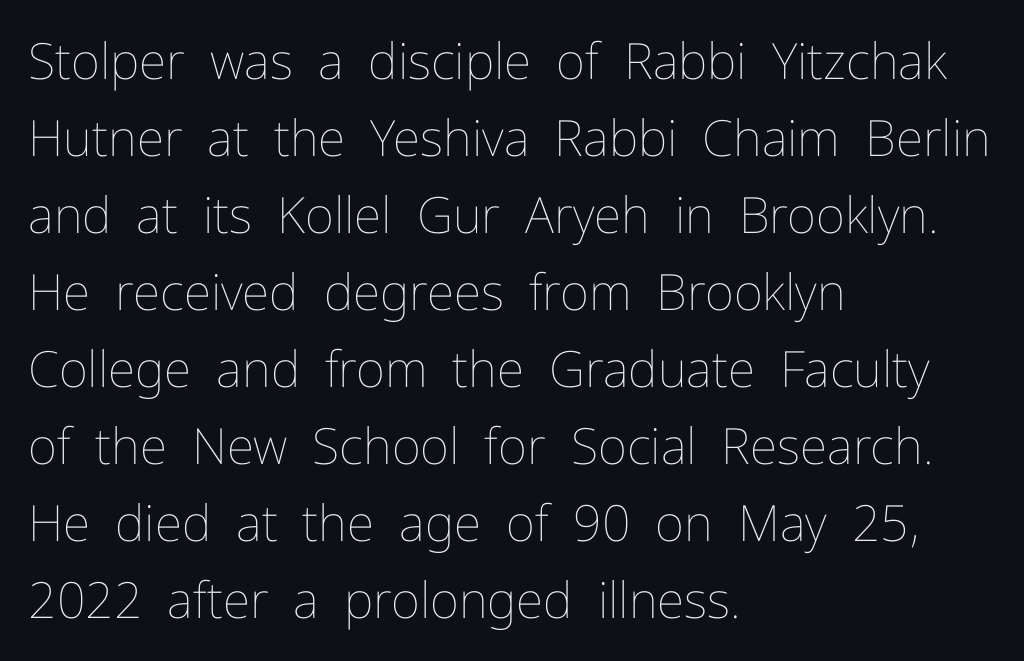
{"italic": "no", "bold": "no", "weight": "thin", "width": "normal", "stroke_contrast": "low", "x_height": "medium", "monospaced": "no", "underline": "no", "align": "left", "line_spacing": "normal", "line_spacing_ratio": 1.54, "letter_spacing": "normal", "letter_spacing_em": 0.0, "glyph_px": 50}
